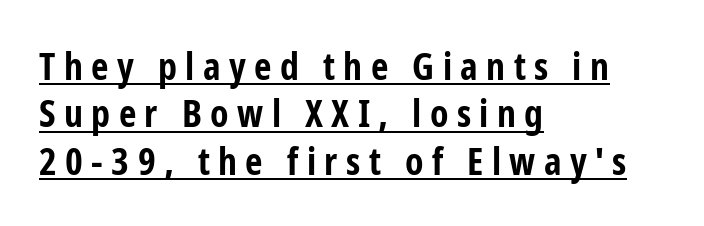
Q: Is the text bold? A: Yes.
Q: Is the text italic (slanted)? A: No, it is upright.
Q: Is the typeface a serif or a sans-serif typeface? A: Sans-serif.
Q: Is the text underlined? A: Yes.
Q: How is the paragraph aligned? A: Left-aligned.
Q: Is the spacing between letters normal or unusually wide? A: Unusually wide.
Q: Is the spacing between lines tight, normal or loose? A: Normal.
Q: Width (condensed, normal, or wide)? A: Condensed.
Q: Stroke contrast? A: Low.
Q: x-height? A: Medium.
Q: Monospaced? A: No.
